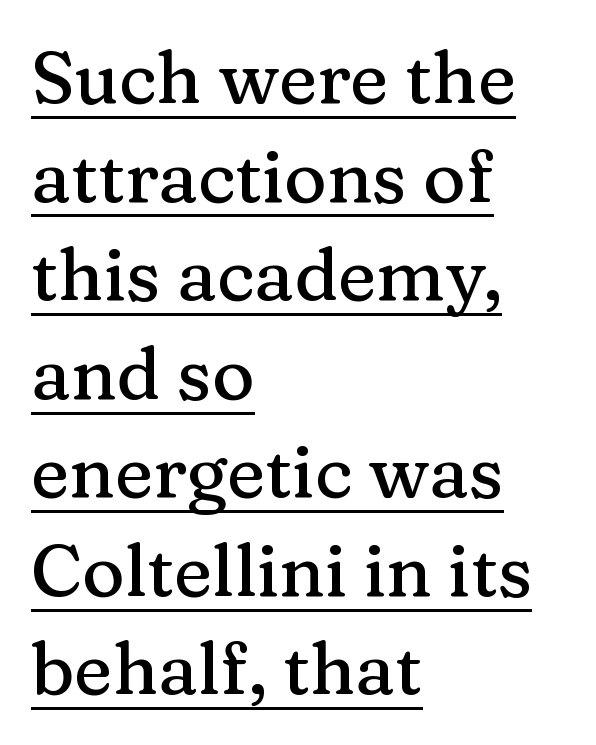
The typesetter has applied underlining to the passage shown. The lines in this sample share a left origin and differ only in where they stop. These lines are composed in type with serifs. Vertical strokes here are truly vertical.
